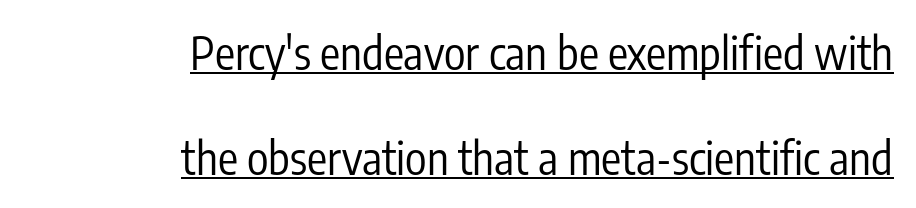
Q: Is the text bold? A: No.
Q: Is the text italic (slanted)? A: No, it is upright.
Q: Is the typeface a serif or a sans-serif typeface? A: Sans-serif.
Q: Is the text underlined? A: Yes.
Q: How is the paragraph aligned? A: Right-aligned.
Q: Is the spacing between letters normal or unusually wide? A: Normal.
Q: Is the spacing between lines tight, normal or loose? A: Loose.
Q: Width (condensed, normal, or wide)? A: Condensed.
Q: Stroke contrast? A: Low.
Q: x-height? A: Medium.
Q: Monospaced? A: No.
